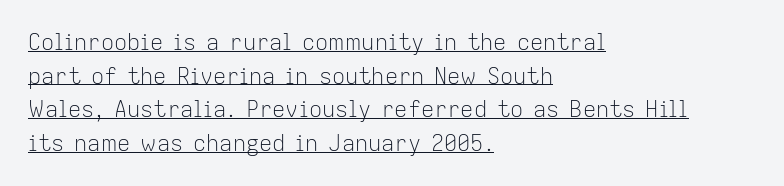
Counters stay open thanks to moderate or lighter strokes. Compared with typical body copy, the letter spacing here is the same. Summary of vertical rhythm: regular, with standard interline spacing. The rendering uses the underline text-decoration. These lines were composed using upright roman letters.
